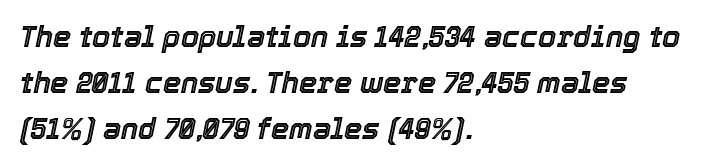
{"italic": "yes", "lean": "right", "slant_degrees": 12, "width": "normal", "x_height": "medium", "monospaced": "no", "underline": "no", "align": "left", "line_spacing": "normal", "line_spacing_ratio": 1.59, "letter_spacing": "normal", "letter_spacing_em": 0.0, "glyph_px": 29}
